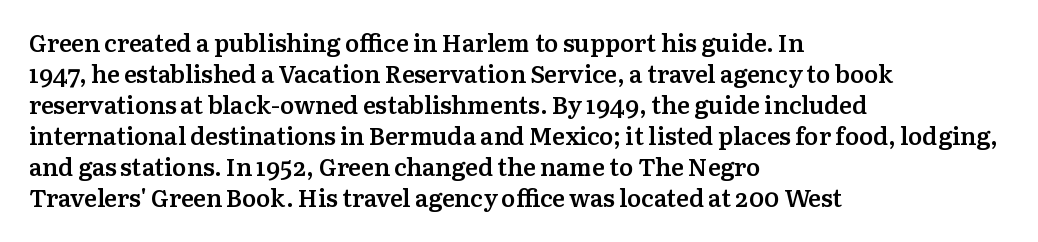
The image shows 24 px text type, upright; set left-aligned, normal line spacing (1.29x), normal letter spacing, not underlined.
